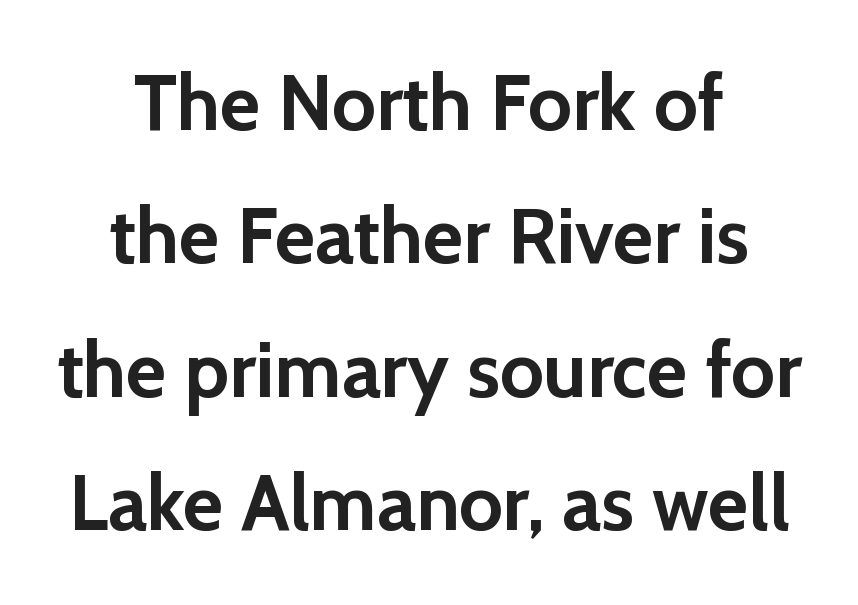
The zone under the glyphs is completely vacant. Stroke terminals: plain, sans-serif. A dark, heavy texture on the line: the type is bold. Looks like regular typesetting: each glyph gets only the width it needs. The whitespace from short lines is split evenly between both sides.
